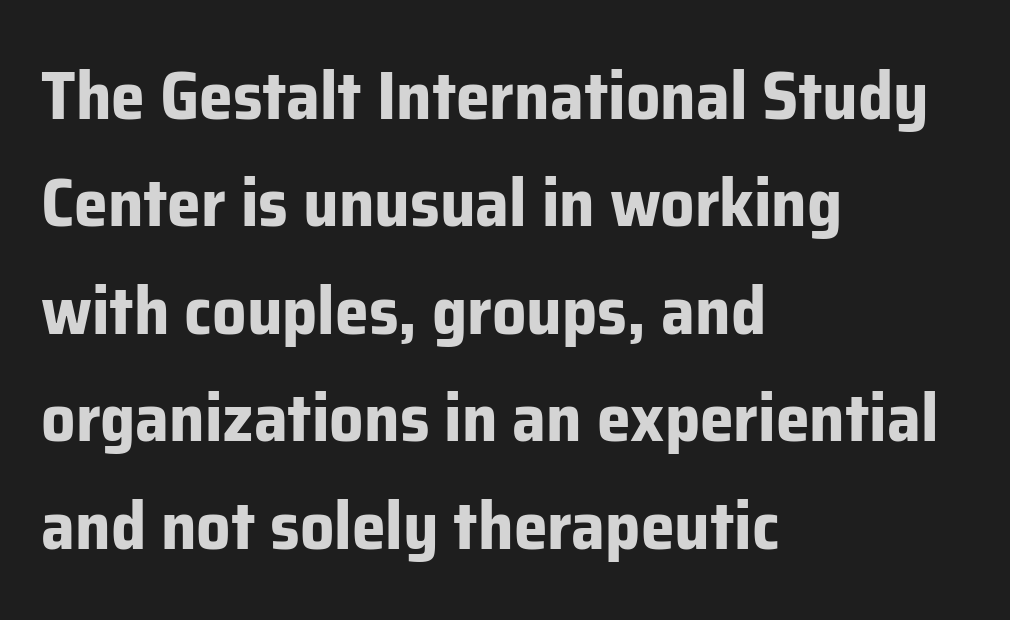
{"serif": "no", "italic": "no", "bold": "yes", "weight": "bold", "width": "normal", "stroke_contrast": "low", "x_height": "medium", "monospaced": "no", "underline": "no", "align": "left", "line_spacing": "normal", "line_spacing_ratio": 1.58, "letter_spacing": "normal", "letter_spacing_em": 0.0, "glyph_px": 68}
